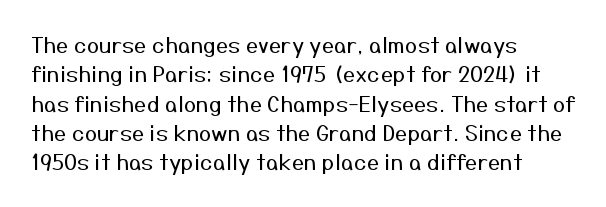
Caption: face not bold, strokes unweighted. Whoever set this chose a conventional vertical rhythm. This sample uses plain, unmodified letter spacing. The lettering stays uniformly vertical, giving the passage a roman look. Rule under the text: the space is simply empty.
